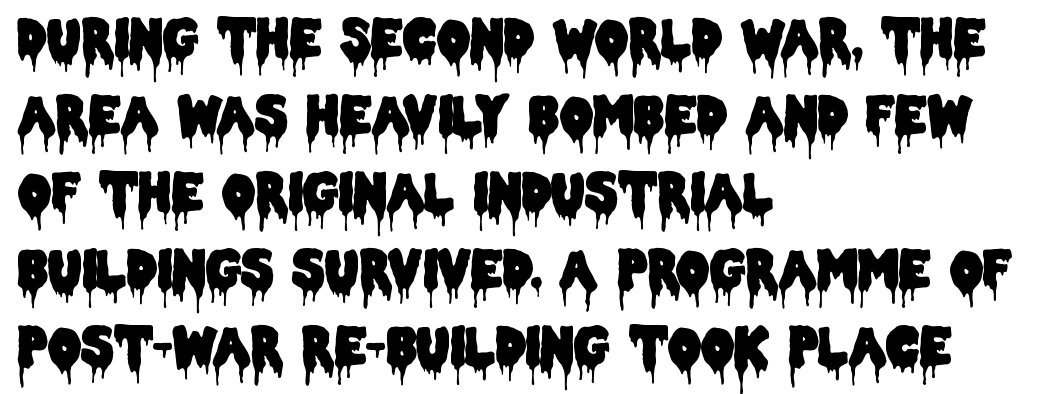
Q: Is the text italic (slanted)? A: No, it is upright.
Q: Is the typeface a serif or a sans-serif typeface? A: Sans-serif.
Q: Is the text underlined? A: No.
Q: How is the paragraph aligned? A: Left-aligned.
Q: Is the spacing between letters normal or unusually wide? A: Normal.
Q: Is the spacing between lines tight, normal or loose? A: Normal.
Q: Width (condensed, normal, or wide)? A: Condensed.
Q: Stroke contrast? A: Low.
Q: x-height? A: Large.
Q: Monospaced? A: No.
